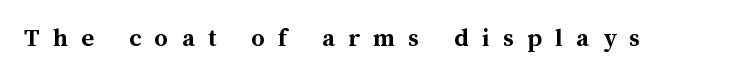
Students, this is bold: see how much ink each stroke carries. Honestly, the letter spacing is so wide it's the main thing you notice. Nope, not italic — everything's standing straight. Any mark beneath the type? The region is blank.
